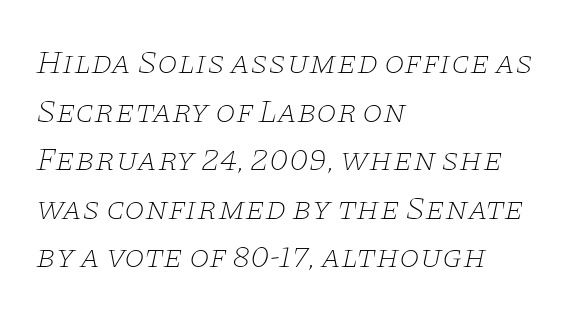
{"serif": "yes", "italic": "yes", "lean": "right", "slant_degrees": 11, "bold": "no", "weight": "thin", "width": "wide", "stroke_contrast": "low", "x_height": "large", "monospaced": "no", "underline": "no", "align": "left", "line_spacing": "normal", "line_spacing_ratio": 1.47, "letter_spacing": "normal", "letter_spacing_em": 0.0, "glyph_px": 33}
